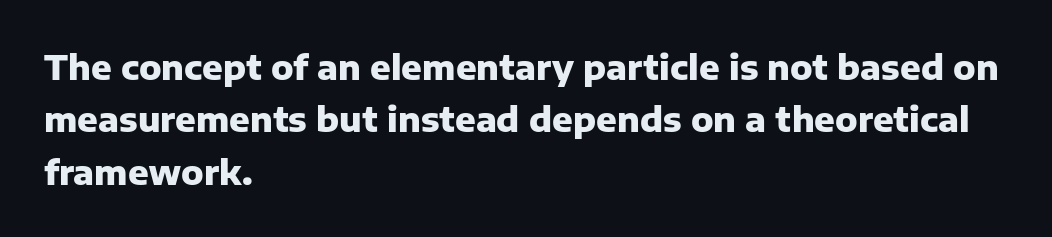
The image shows 34 px heavy sans-serif type, upright; set left-aligned, normal line spacing (1.54x), normal letter spacing, not underlined; low stroke contrast and a medium x-height.
